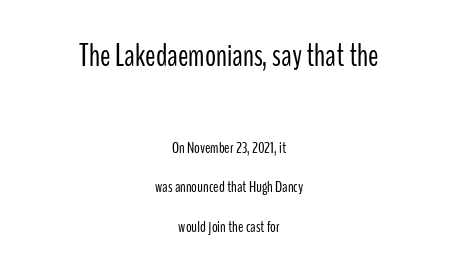
{"serif": "no", "italic": "no", "bold": "no", "weight": "light", "width": "condensed", "stroke_contrast": "low", "x_height": "medium", "monospaced": "no", "underline": "no", "align": "center", "line_spacing": "loose", "line_spacing_ratio": 2.48, "letter_spacing": "normal", "letter_spacing_em": 0.0, "larger_block": "first", "size_ratio": 1.94, "glyph_px": 31}
